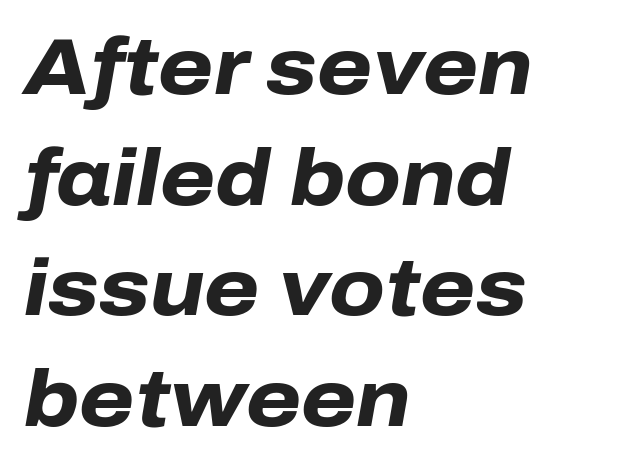
The image shows 79 px heavy type, italic (leaning right); set left-aligned, normal line spacing (1.4x), normal letter spacing, not underlined; low stroke contrast and a medium x-height.
